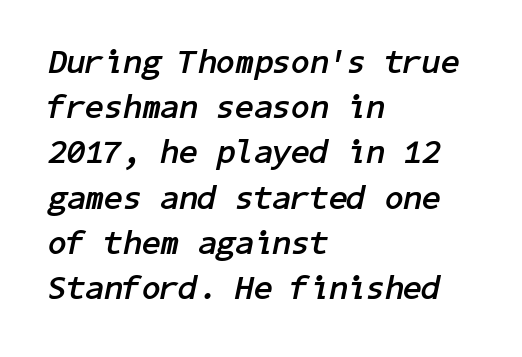
{"italic": "yes", "lean": "right", "slant_degrees": 11, "bold": "yes", "weight": "semibold", "width": "normal", "stroke_contrast": "low", "x_height": "medium", "underline": "no", "align": "left", "line_spacing": "normal", "line_spacing_ratio": 1.33, "letter_spacing": "normal", "letter_spacing_em": 0.0, "glyph_px": 34}
